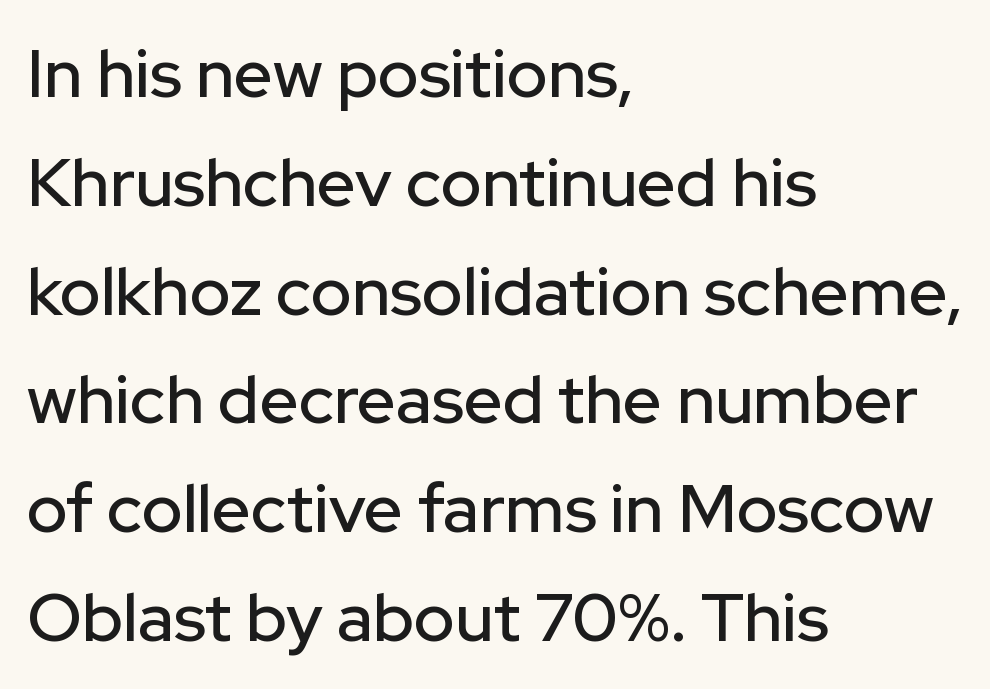
The image shows 68 px sans-serif type, upright; set left-aligned, normal line spacing (1.6x), normal letter spacing, not underlined; low stroke contrast and a medium x-height.
